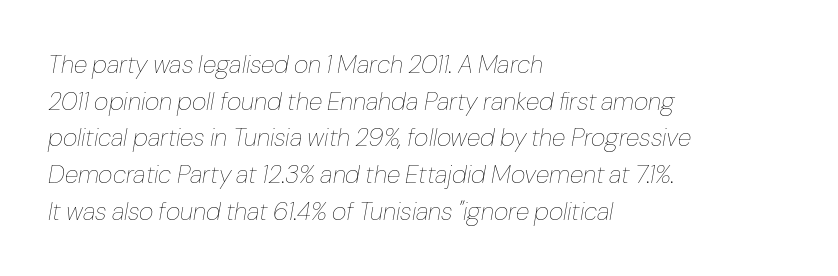
{"italic": "yes", "lean": "right", "slant_degrees": 10, "bold": "no", "underline": "no", "align": "left", "line_spacing": "normal", "line_spacing_ratio": 1.47, "letter_spacing": "normal", "letter_spacing_em": 0.0, "glyph_px": 25}
